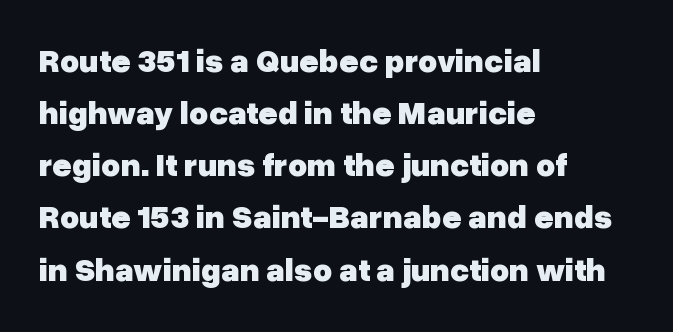
The image shows 33 px heavy sans-serif type, upright; set left-aligned, normal line spacing (1.58x), normal letter spacing, not underlined; low stroke contrast and a medium x-height.
